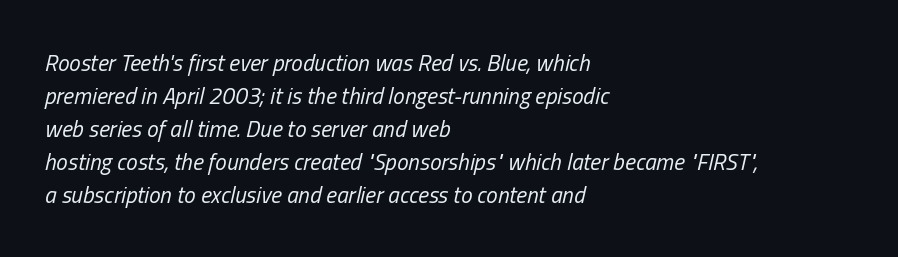
The image shows 23 px text type, italic (leaning right); set left-aligned, normal line spacing (1.44x), normal letter spacing, not underlined.
